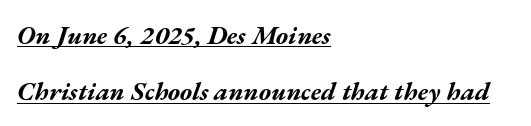
{"italic": "yes", "lean": "right", "slant_degrees": 17, "bold": "yes", "underline": "yes", "align": "left", "line_spacing": "loose", "line_spacing_ratio": 2.16, "letter_spacing": "normal", "letter_spacing_em": 0.0, "glyph_px": 26}
